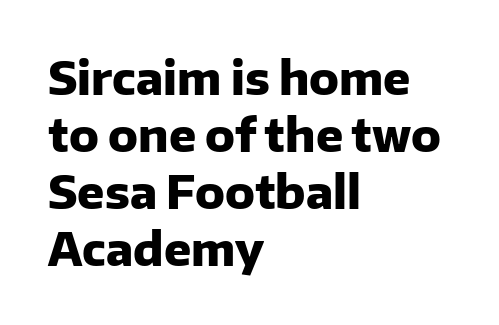
{"serif": "no", "italic": "no", "bold": "yes", "weight": "heavy", "width": "normal", "stroke_contrast": "low", "x_height": "medium", "monospaced": "no", "underline": "no", "align": "left", "line_spacing": "normal", "line_spacing_ratio": 1.27, "letter_spacing": "normal", "letter_spacing_em": 0.0, "glyph_px": 45}
